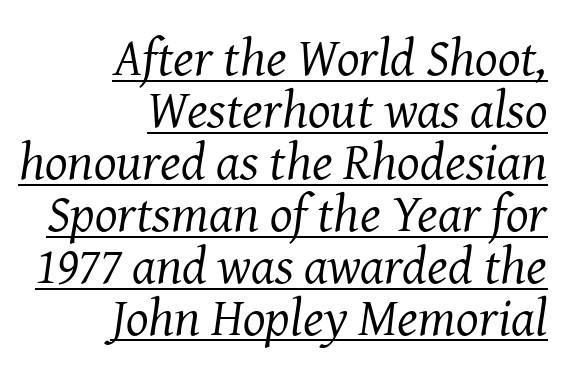
The image shows 53 px regular-weight serif type, italic (leaning right); set right-aligned, tight line spacing (0.98x), normal letter spacing, underlined; medium stroke contrast and a medium x-height.
